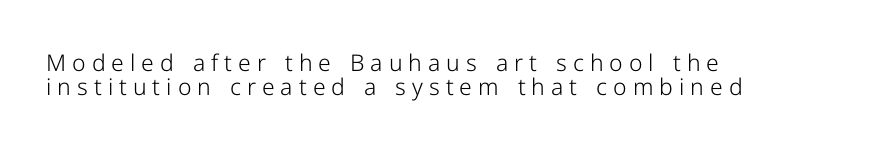
{"italic": "no", "bold": "no", "underline": "no", "align": "left", "line_spacing": "tight", "line_spacing_ratio": 1.05, "letter_spacing": "wide", "letter_spacing_em": 0.26, "glyph_px": 23}
